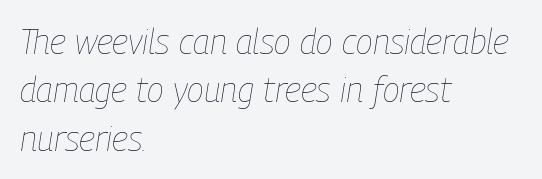
The image shows 35 px thin, condensed type, italic (leaning right); set left-aligned, normal line spacing (1.38x), normal letter spacing, not underlined; low stroke contrast and a medium x-height.
